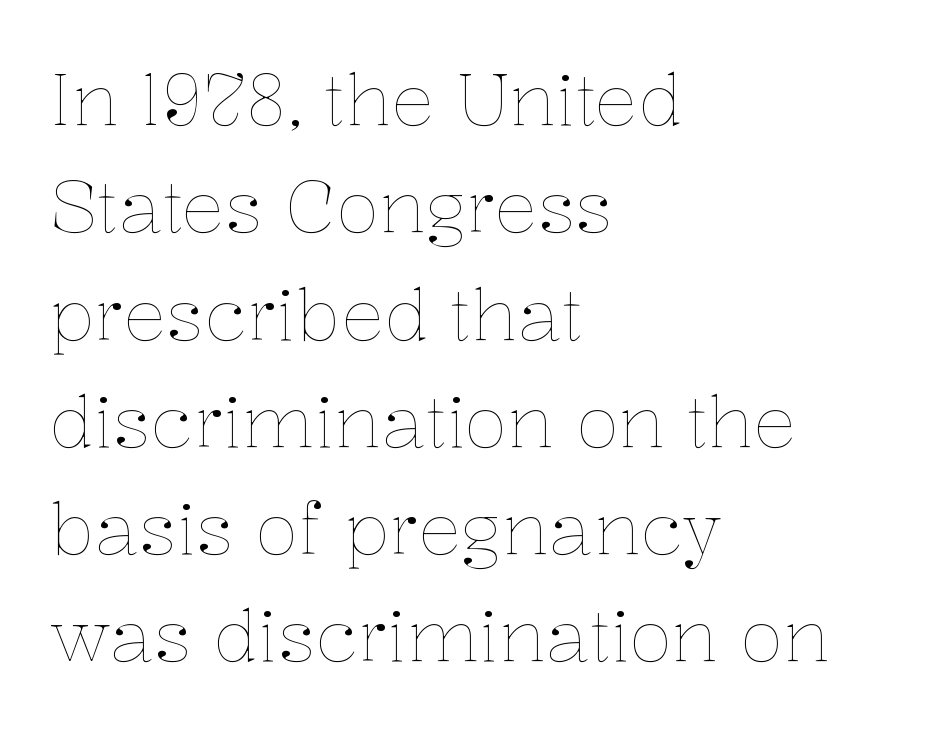
The setting favours the left margin, as ordinary paragraphs usually do. Is there any slant? The stems are plumb. A clean baseline with only descenders dipping below it. Standard letterfit; no display-style spreading of the glyphs.
